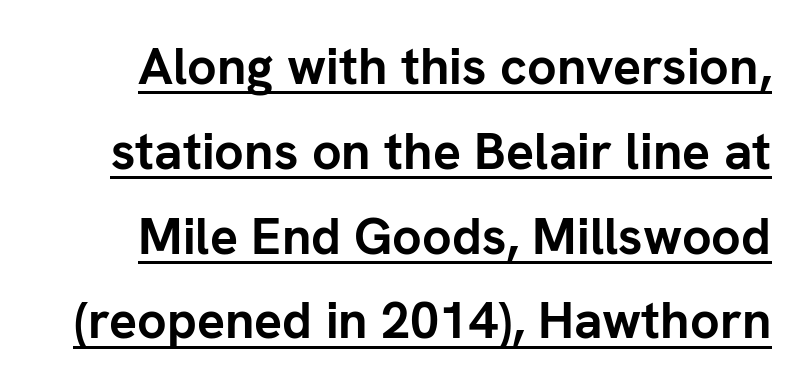
The image shows 52 px semibold sans-serif type, upright; set normal line spacing (1.63x), normal letter spacing, underlined; low stroke contrast and a medium x-height.
